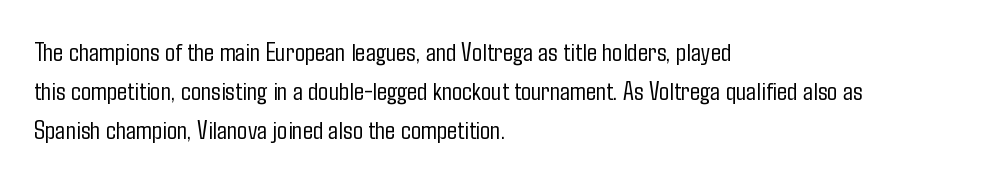
Q: Is the text bold? A: No.
Q: Is the text italic (slanted)? A: No, it is upright.
Q: Is the text underlined? A: No.
Q: How is the paragraph aligned? A: Left-aligned.
Q: Is the spacing between letters normal or unusually wide? A: Normal.
Q: Is the spacing between lines tight, normal or loose? A: Normal.
